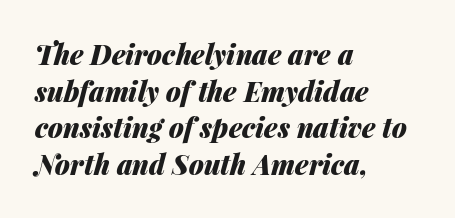
Quick note: interline space is typical. Bold? Absolutely — the strokes are thick and heavy. The line texture is even and compact thanks to regular tracking. The whole block is typeset with a tilt. Line starts are locked; line ends wander.
